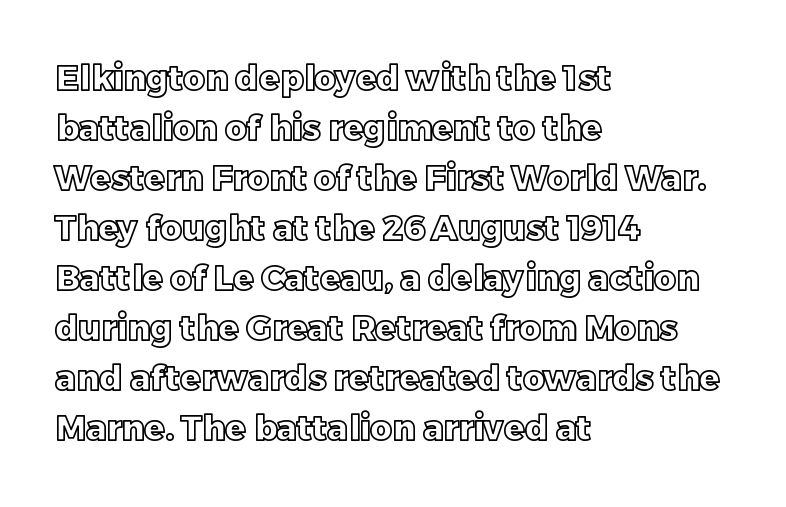
The image shows 34 px text type, upright; set left-aligned, normal line spacing (1.47x), normal letter spacing, not underlined; a large x-height.
